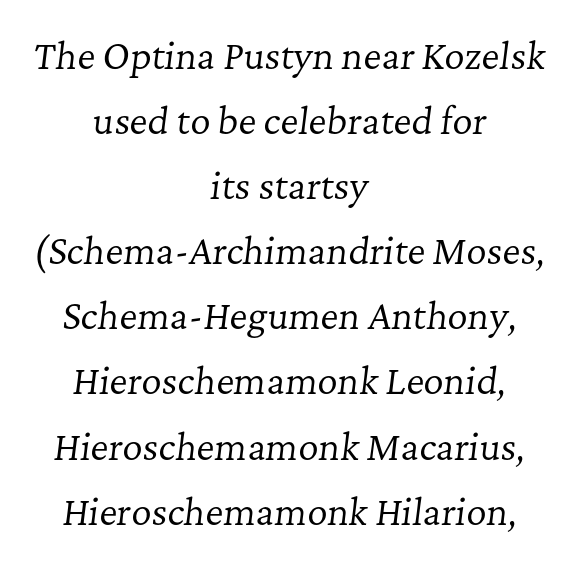
The image shows 35 px regular-weight serif type, italic (leaning right); set centered, line spacing 1.86x, normal letter spacing, not underlined; low stroke contrast and a medium x-height.
